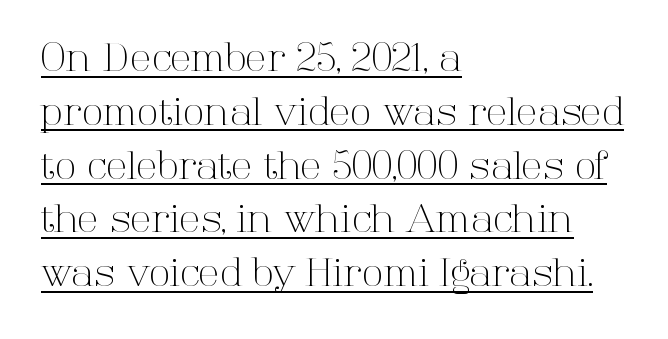
The image shows 39 px light serif type, upright; set left-aligned, normal line spacing (1.38x), normal letter spacing, underlined; high stroke contrast and a medium x-height.
